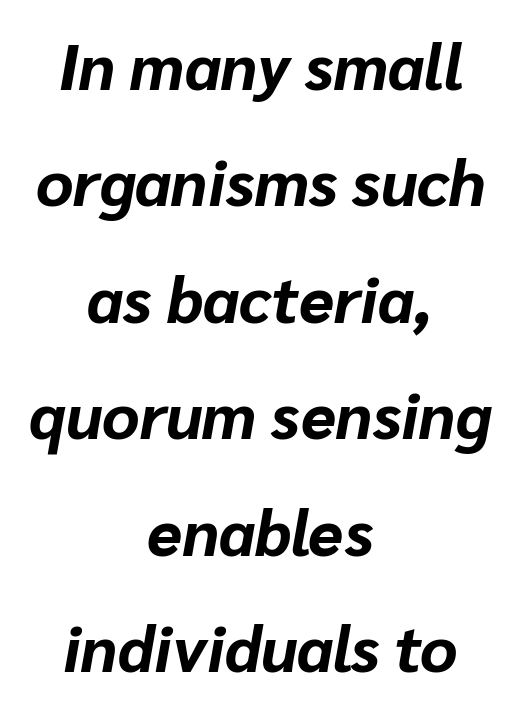
The image shows 64 px bold type, italic (leaning right); set centered, line spacing 1.82x, normal letter spacing, not underlined; low stroke contrast and a medium x-height.
